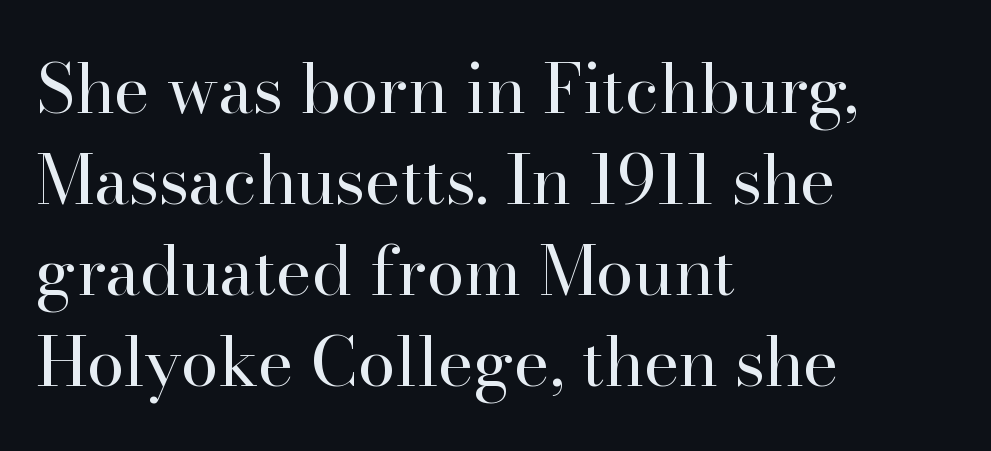
Q: Is the text bold? A: No.
Q: Is the text italic (slanted)? A: No, it is upright.
Q: Is the typeface a serif or a sans-serif typeface? A: Serif.
Q: Is the text underlined? A: No.
Q: How is the paragraph aligned? A: Left-aligned.
Q: Is the spacing between letters normal or unusually wide? A: Normal.
Q: Is the spacing between lines tight, normal or loose? A: Normal.
Q: Width (condensed, normal, or wide)? A: Normal.
Q: Stroke contrast? A: High.
Q: x-height? A: Small.
Q: Monospaced? A: No.
